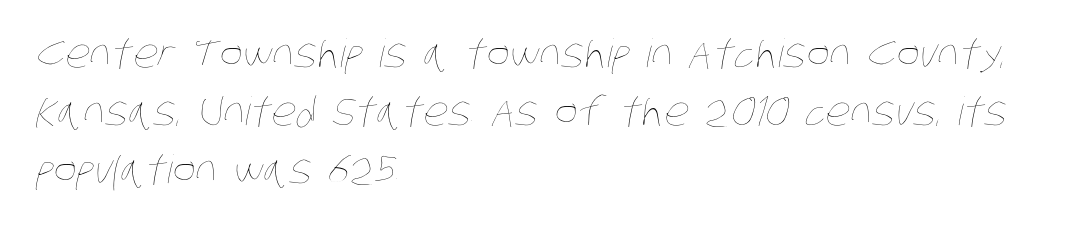
Line spacing here is normal. Glyph-to-glyph distance matches everyday printed text. Stroke mass is kept to a normal reading level or below. The zone under the glyphs is completely vacant. Which margin do the lines hug? The left one — the right edge is uneven.
